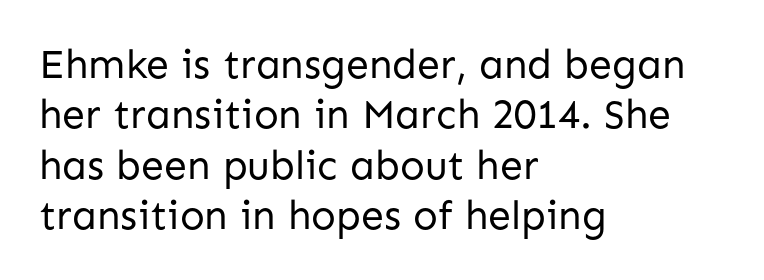
{"serif": "no", "italic": "no", "bold": "no", "weight": "regular", "width": "normal", "stroke_contrast": "low", "x_height": "medium", "monospaced": "no", "underline": "no", "align": "left", "line_spacing_ratio": 1.23, "letter_spacing": "normal", "letter_spacing_em": 0.0, "glyph_px": 41}
